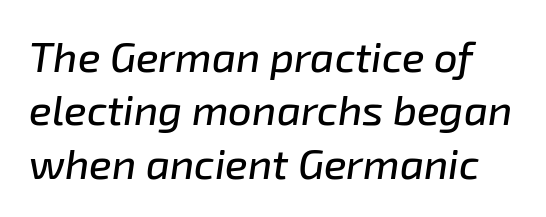
{"italic": "yes", "lean": "right", "slant_degrees": 8, "width": "normal", "stroke_contrast": "low", "x_height": "medium", "monospaced": "no", "underline": "no", "line_spacing": "normal", "line_spacing_ratio": 1.27, "letter_spacing": "normal", "letter_spacing_em": 0.0, "glyph_px": 42}
